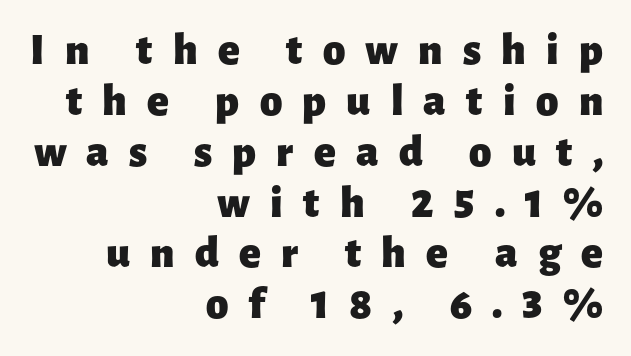
The image shows 45 px heavy sans-serif type, upright; set right-aligned, tight line spacing (1.13x), unusually wide letter spacing (+0.45 em), not underlined; low stroke contrast and a medium x-height.
